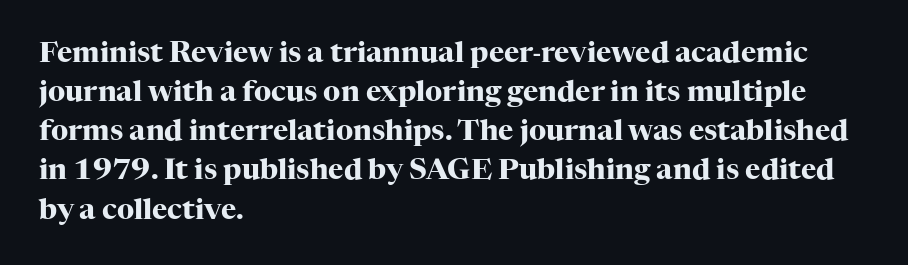
{"serif": "yes", "italic": "no", "bold": "yes", "weight": "heavy", "width": "normal", "stroke_contrast": "high", "x_height": "medium", "monospaced": "no", "underline": "no", "align": "left", "line_spacing": "normal", "line_spacing_ratio": 1.35, "letter_spacing": "normal", "letter_spacing_em": 0.0, "glyph_px": 29}
